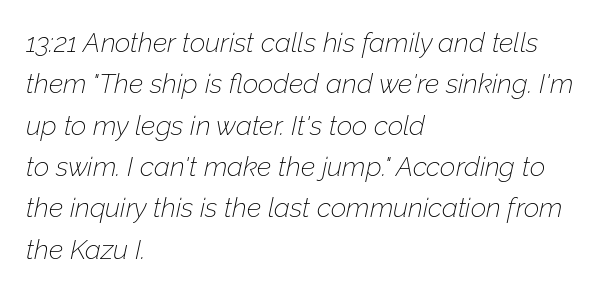
The image shows 27 px text type, italic (leaning right); set left-aligned, normal line spacing (1.53x), normal letter spacing, not underlined.
